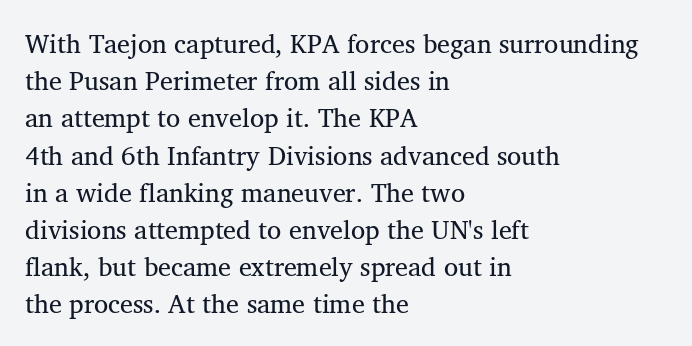
The image shows 26 px text type, upright; set left-aligned, normal line spacing (1.43x), normal letter spacing, not underlined.
